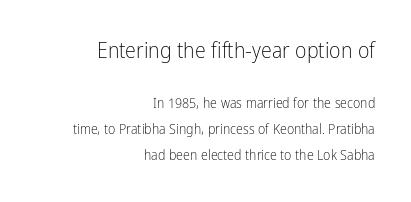
The image shows 22 px text type, upright; set right-aligned, line spacing 1.84x, normal letter spacing, not underlined; the first (top) block is 1.57x larger.
